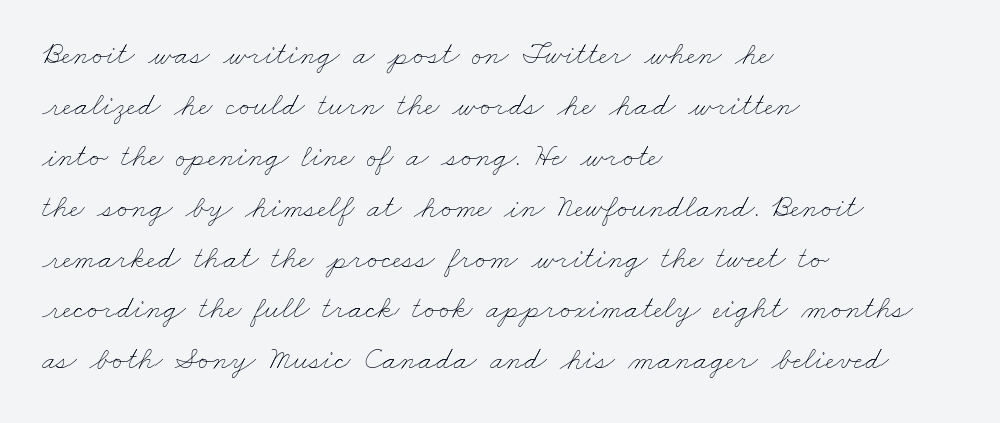
{"bold": "no", "weight": "thin", "width": "wide", "stroke_contrast": "low", "x_height": "small", "monospaced": "no", "underline": "no", "align": "left", "line_spacing": "normal", "line_spacing_ratio": 1.59, "letter_spacing": "normal", "letter_spacing_em": 0.0, "glyph_px": 32}
